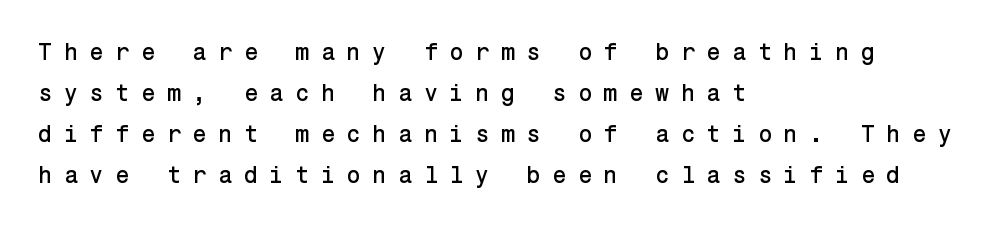
Q: Is the text italic (slanted)? A: No, it is upright.
Q: Is the text underlined? A: No.
Q: How is the paragraph aligned? A: Left-aligned.
Q: Is the spacing between letters normal or unusually wide? A: Unusually wide.
